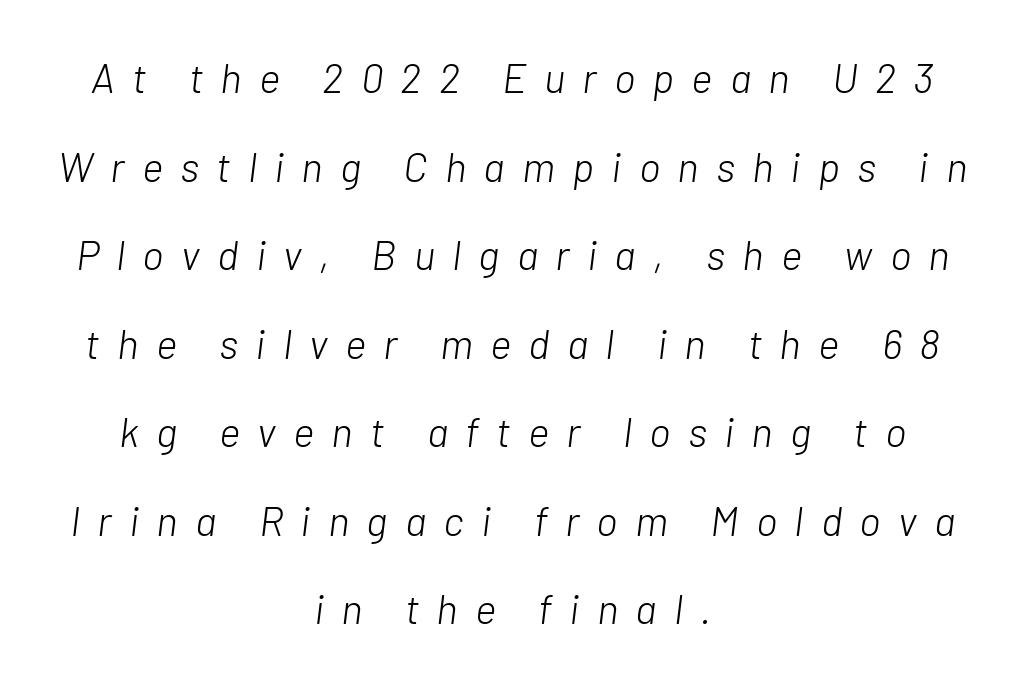
{"italic": "yes", "lean": "right", "slant_degrees": 7, "bold": "no", "weight": "light", "width": "normal", "stroke_contrast": "low", "x_height": "medium", "monospaced": "no", "underline": "no", "align": "center", "line_spacing": "loose", "line_spacing_ratio": 2.16, "letter_spacing": "wide", "letter_spacing_em": 0.42, "glyph_px": 41}
